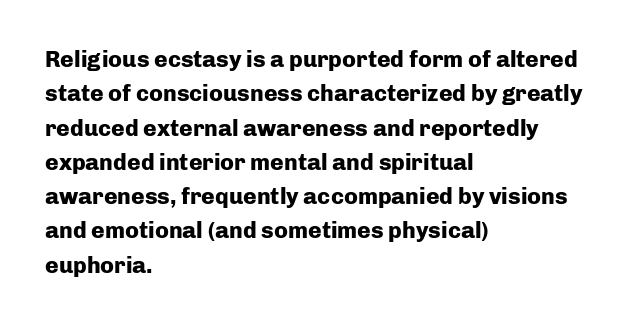
Q: Is the text bold? A: Yes.
Q: Is the text italic (slanted)? A: No, it is upright.
Q: Is the text underlined? A: No.
Q: How is the paragraph aligned? A: Left-aligned.
Q: Is the spacing between letters normal or unusually wide? A: Normal.
Q: Is the spacing between lines tight, normal or loose? A: Normal.
